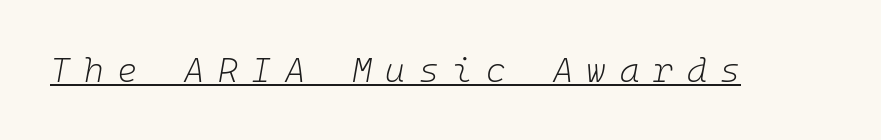
Display-style spreading of the glyphs; the letterfit is very open. Is there an underline? Yes — a line sits under the letters. Notice how the stems are inclined rather than vertical — that's the hallmark of italics. Stems here are at most as thick as an everyday book face.
